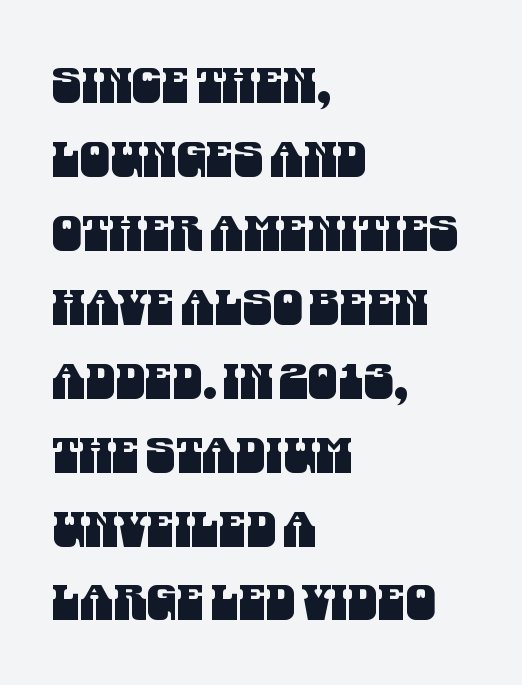
No extra tracking has been applied to these lines. Where is the straight margin? On the left. Whoever set this chose a conventional vertical rhythm. This rendering features lettering with no underline. Spacing verdict: proportional, widths tailored to each character. Unlike a traditional serif, this face leaves its strokes unadorned.
